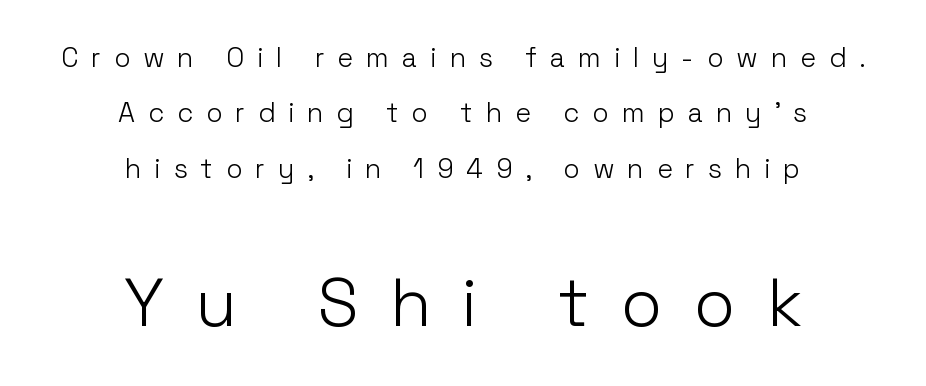
The image shows 67 px light sans-serif type, upright; set centered, loose line spacing (2.05x), unusually wide letter spacing (+0.47 em), not underlined; the second (bottom) block is 2.48x larger; low stroke contrast and a medium x-height.
